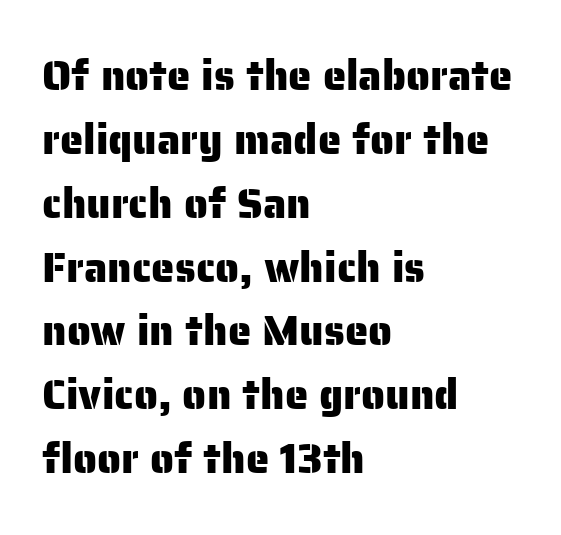
Q: Is the text italic (slanted)? A: No, it is upright.
Q: Is the typeface a serif or a sans-serif typeface? A: Sans-serif.
Q: Is the text underlined? A: No.
Q: How is the paragraph aligned? A: Left-aligned.
Q: Is the spacing between letters normal or unusually wide? A: Normal.
Q: Is the spacing between lines tight, normal or loose? A: Normal.
Q: Width (condensed, normal, or wide)? A: Normal.
Q: Stroke contrast? A: Low.
Q: x-height? A: Medium.
Q: Monospaced? A: No.
